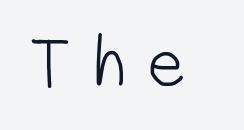
The image shows 69 px light, condensed sans-serif type; set unusually wide letter spacing (+0.36 em), not underlined; low stroke contrast and a medium x-height.
